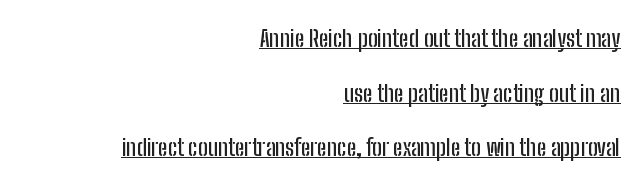
Q: Is the text italic (slanted)? A: No, it is upright.
Q: Is the text underlined? A: Yes.
Q: How is the paragraph aligned? A: Right-aligned.
Q: Is the spacing between letters normal or unusually wide? A: Normal.
Q: Is the spacing between lines tight, normal or loose? A: Loose.
